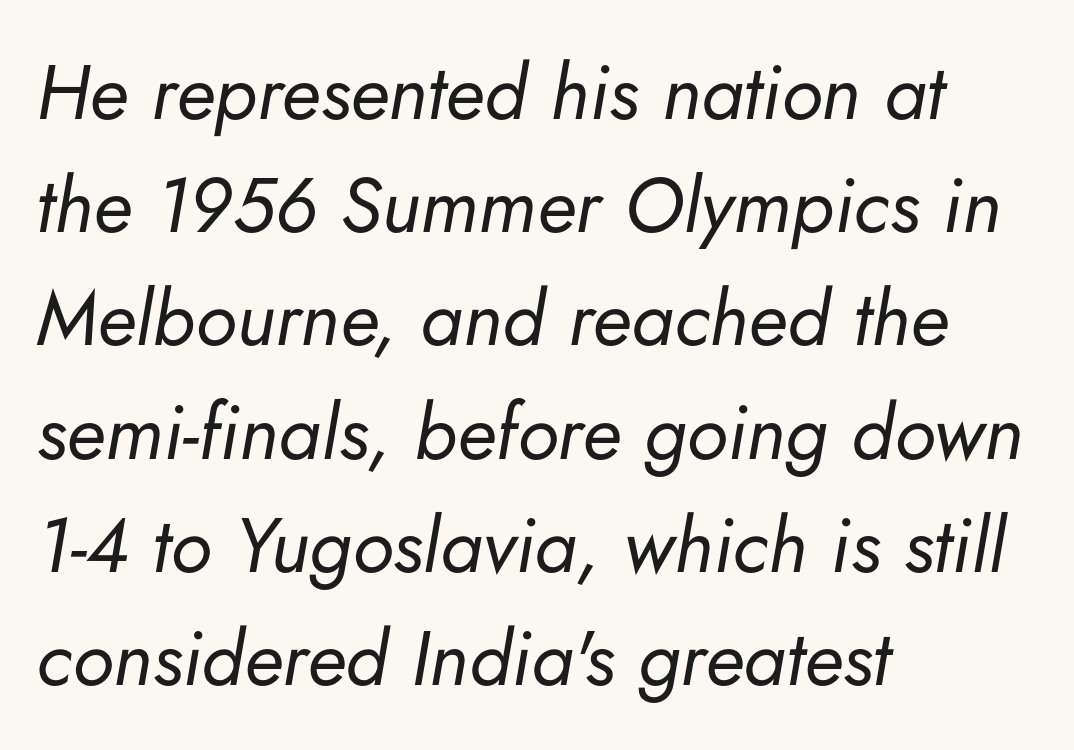
Q: Is the text bold? A: No.
Q: Is the text italic (slanted)? A: Yes, it leans right by about 5 degrees.
Q: Is the text underlined? A: No.
Q: How is the paragraph aligned? A: Left-aligned.
Q: Is the spacing between letters normal or unusually wide? A: Normal.
Q: Is the spacing between lines tight, normal or loose? A: Normal.
Q: Width (condensed, normal, or wide)? A: Normal.
Q: Stroke contrast? A: Low.
Q: x-height? A: Small.
Q: Monospaced? A: No.
